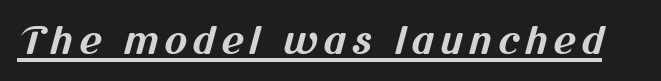
You could not count columns in this text — the font is proportionally spaced. Notice how thick the strokes are: this is what a full bold looks like. Glance below the letters and you will spot a drawn line. Stroke terminals: plain, sans-serif.
